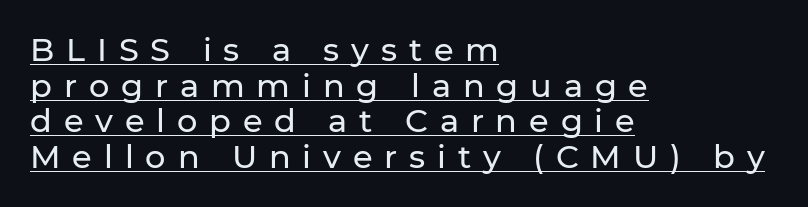
{"serif": "no", "italic": "no", "width": "normal", "stroke_contrast": "low", "x_height": "medium", "monospaced": "no", "underline": "yes", "align": "left", "line_spacing": "tight", "line_spacing_ratio": 1.11, "letter_spacing": "wide", "letter_spacing_em": 0.37, "glyph_px": 32}
